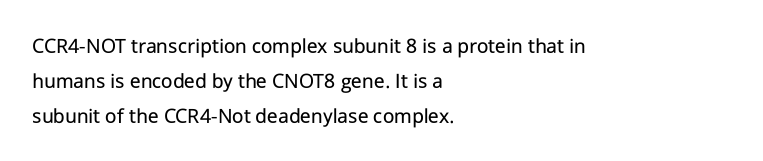
{"italic": "no", "bold": "no", "underline": "no", "align": "left", "line_spacing": "normal", "line_spacing_ratio": 1.58, "letter_spacing": "normal", "letter_spacing_em": 0.0, "glyph_px": 22}
